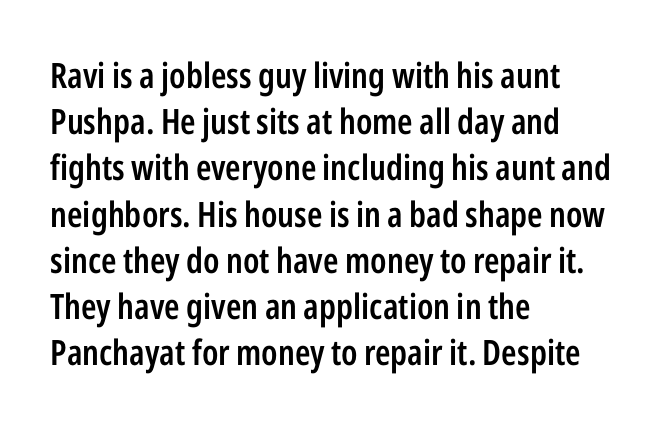
The image shows 35 px semibold, condensed sans-serif type, upright; set left-aligned, normal line spacing (1.32x), normal letter spacing, not underlined; low stroke contrast and a medium x-height.
